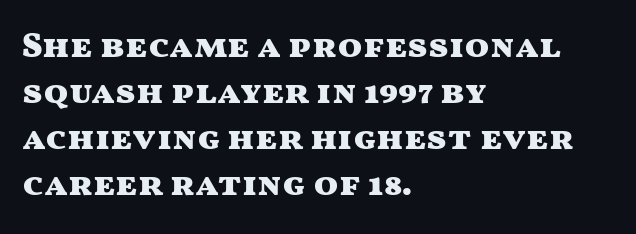
The image shows 36 px heavy, wide sans-serif type, upright; set left-aligned, normal line spacing (1.28x), normal letter spacing, not underlined; medium stroke contrast and a medium x-height.
